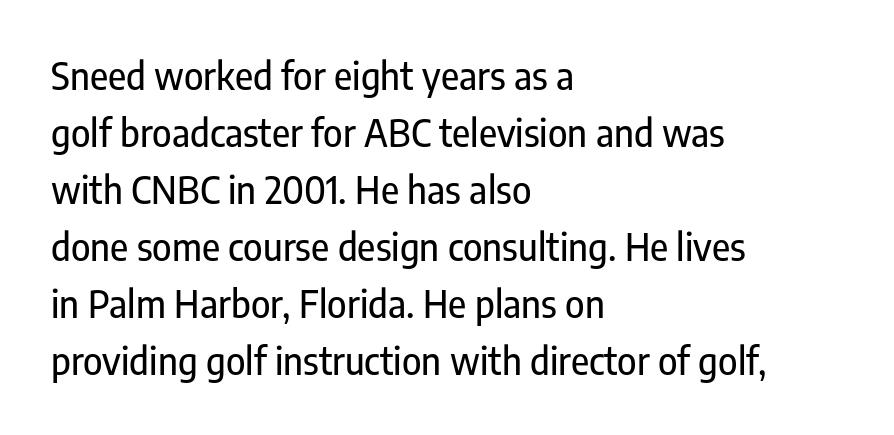
Stroke terminals: plain, sans-serif. Quick note: not italic, upright. Note the varied advance widths — an 'i' is clearly narrower than an 'm'. Each new line begins a customary step beneath the previous one. The zone under the glyphs is completely vacant.
